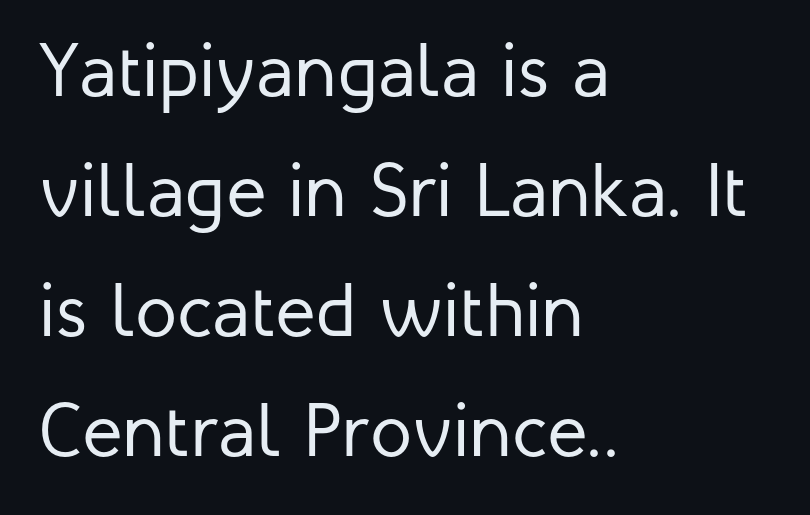
Proportional: the letters do not fall into vertical columns. A normal amount of white space separates one row of letters from the next. The line texture is even and compact thanks to regular tracking. The axis of the letterforms is exactly vertical. Caption: face not bold, strokes unweighted.
